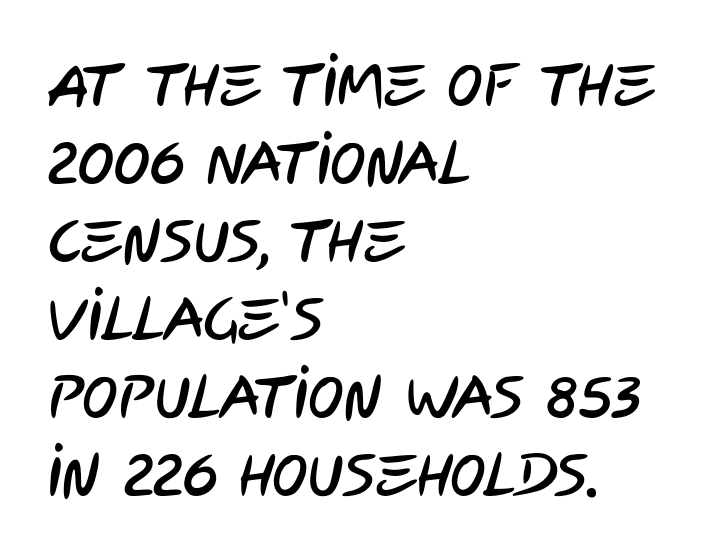
Q: Is the typeface a serif or a sans-serif typeface? A: Sans-serif.
Q: Is the text underlined? A: No.
Q: How is the paragraph aligned? A: Left-aligned.
Q: Is the spacing between letters normal or unusually wide? A: Normal.
Q: Is the spacing between lines tight, normal or loose? A: Normal.
Q: Width (condensed, normal, or wide)? A: Condensed.
Q: Stroke contrast? A: Low.
Q: x-height? A: Large.
Q: Monospaced? A: No.
